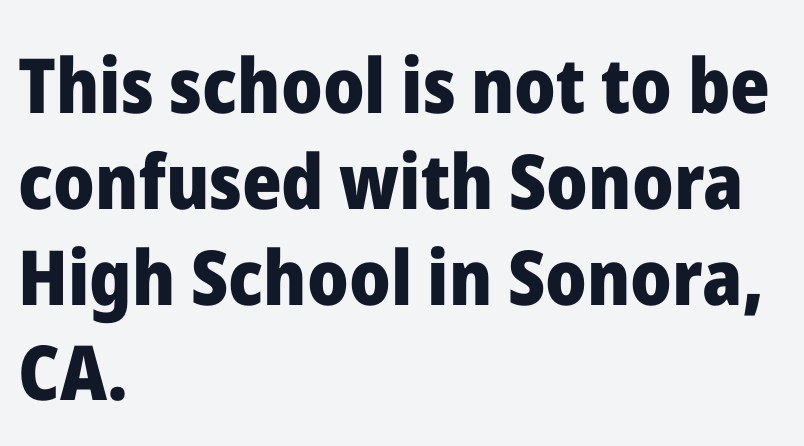
The image shows 76 px heavy sans-serif type, upright; set left-aligned, normal line spacing (1.26x), normal letter spacing, not underlined; low stroke contrast and a medium x-height.
